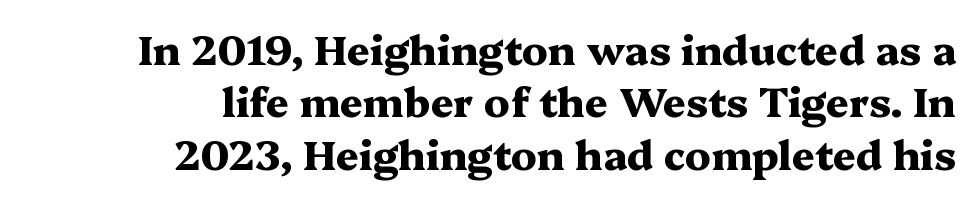
Line endings align vertically; line beginnings do not. Yep, those are serifs on the letters. A typesetter would call this proportional, since set widths differ per character. How heavy is the stroke? Heavy — this is a bold.
